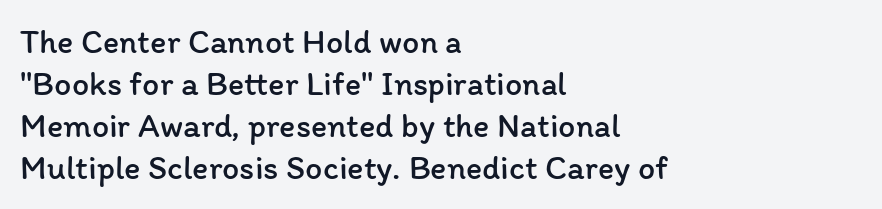
The image shows 34 px regular-weight type, upright; set left-aligned, line spacing 1.24x, normal letter spacing, not underlined; low stroke contrast and a medium x-height.
